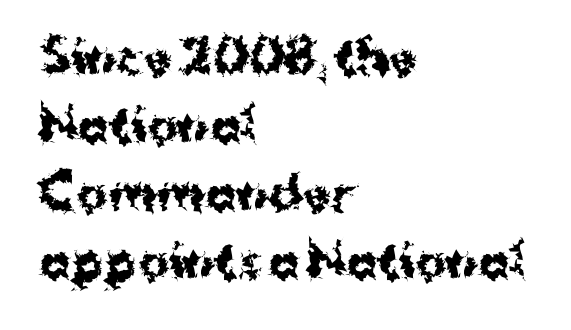
{"serif": "no", "italic": "no", "bold": "yes", "weight": "bold", "width": "normal", "stroke_contrast": "medium", "x_height": "medium", "monospaced": "no", "underline": "no", "align": "left", "line_spacing": "normal", "line_spacing_ratio": 1.48, "letter_spacing": "normal", "letter_spacing_em": 0.0, "glyph_px": 46}
